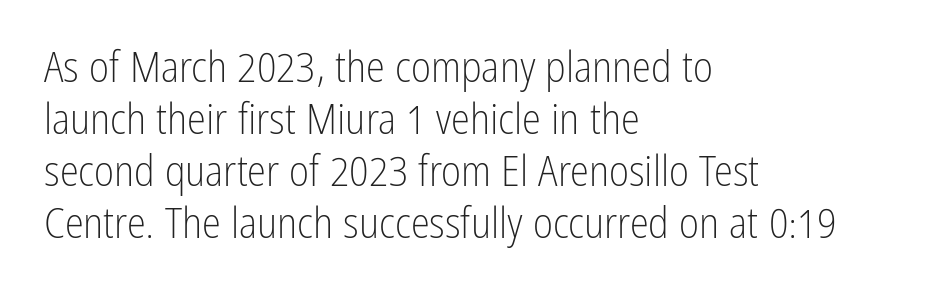
Is this a fixed-width face? No — the glyphs have proportional, varying widths. No italicization has been applied; the sample stays upright. The face used here is a sans, in the tradition of grotesques and geometrics. Does the copy run flush right? No — it runs flush left.
